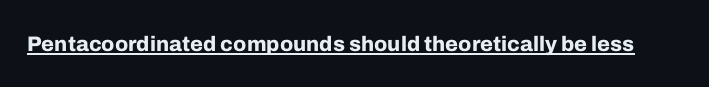
{"italic": "no", "bold": "yes", "underline": "yes", "letter_spacing": "normal", "letter_spacing_em": 0.0, "glyph_px": 21}
